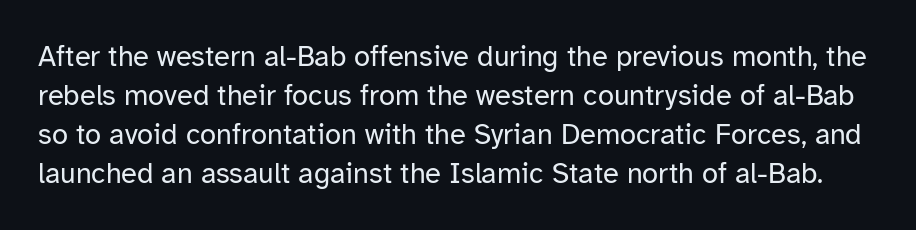
{"serif": "no", "italic": "no", "bold": "no", "weight": "regular", "width": "normal", "stroke_contrast": "low", "x_height": "medium", "monospaced": "no", "underline": "no", "line_spacing": "normal", "line_spacing_ratio": 1.34, "letter_spacing": "normal", "letter_spacing_em": 0.0, "glyph_px": 29}
